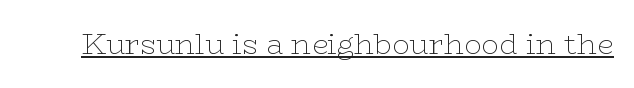
Q: Is the text bold? A: No.
Q: Is the text italic (slanted)? A: No, it is upright.
Q: Is the typeface a serif or a sans-serif typeface? A: Serif.
Q: Is the text underlined? A: Yes.
Q: Is the spacing between letters normal or unusually wide? A: Normal.
Q: Width (condensed, normal, or wide)? A: Wide.
Q: Stroke contrast? A: Low.
Q: x-height? A: Medium.
Q: Monospaced? A: No.
